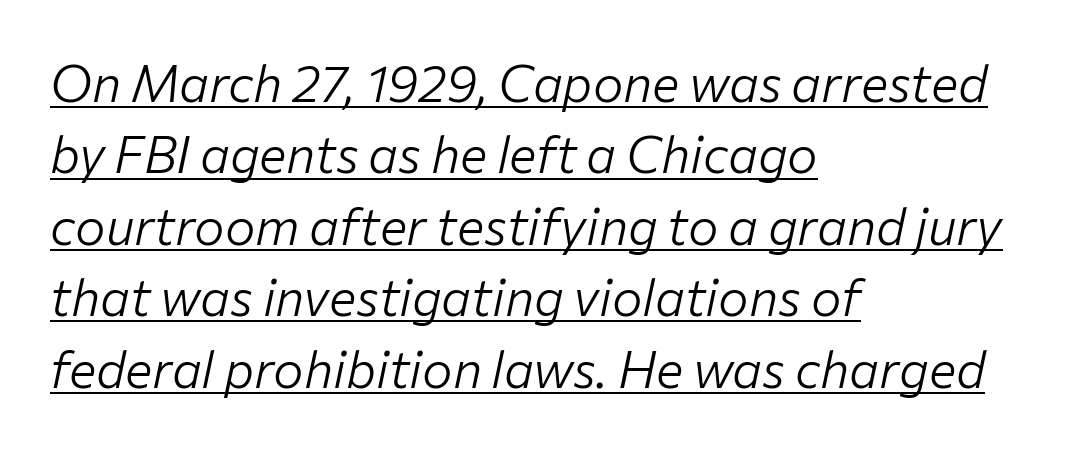
The words here are underlined. When letters slant like this, we call the style italic. The typeface has the unassuming heft of standard copy or less. Baseline-to-baseline distance is the conventional proportion of letter height.
